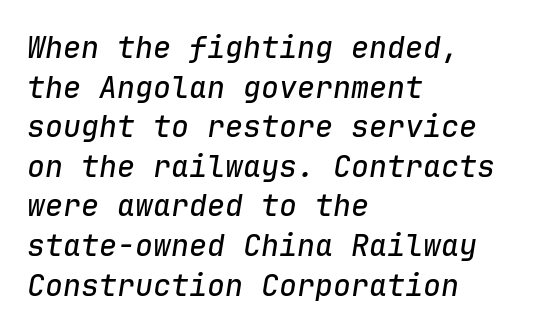
The image shows 30 px text type, italic (leaning right), monospaced; set left-aligned, normal line spacing (1.32x), normal letter spacing, not underlined; low stroke contrast and a medium x-height.
